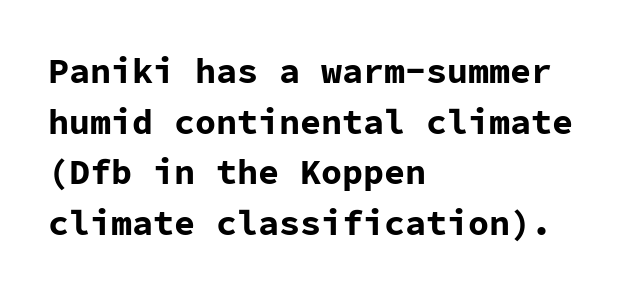
{"serif": "no", "italic": "no", "bold": "yes", "weight": "bold", "width": "normal", "stroke_contrast": "low", "x_height": "medium", "monospaced": "yes", "underline": "no", "align": "left", "line_spacing": "normal", "line_spacing_ratio": 1.45, "letter_spacing": "normal", "letter_spacing_em": 0.0, "glyph_px": 35}
